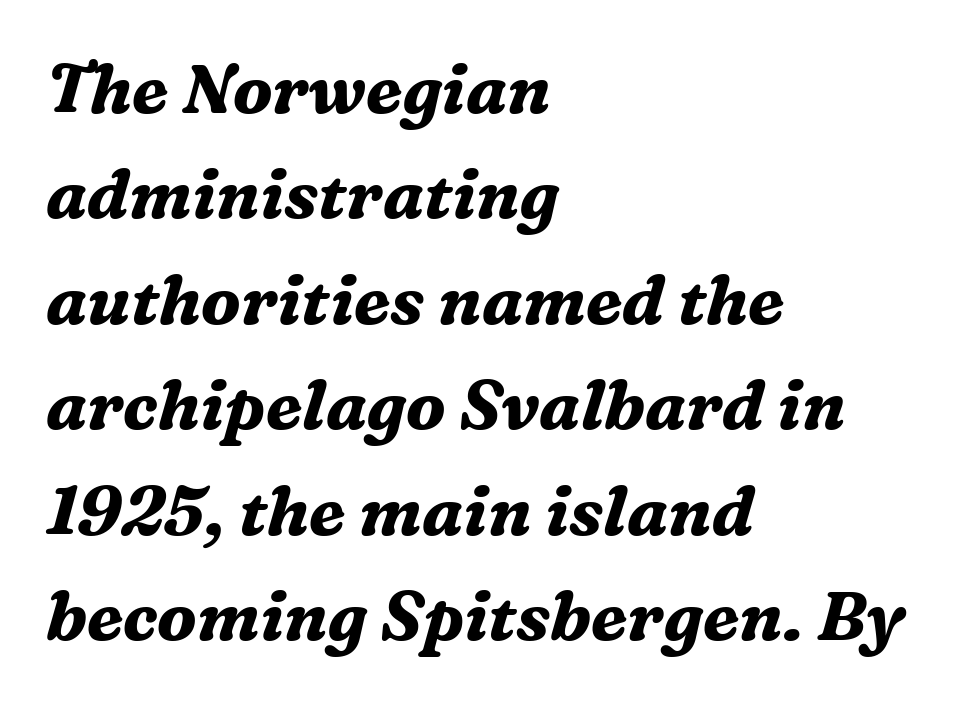
Q: Is the text bold? A: Yes.
Q: Is the text italic (slanted)? A: Yes, it leans right by about 16 degrees.
Q: Is the typeface a serif or a sans-serif typeface? A: Serif.
Q: Is the text underlined? A: No.
Q: How is the paragraph aligned? A: Left-aligned.
Q: Is the spacing between letters normal or unusually wide? A: Normal.
Q: Is the spacing between lines tight, normal or loose? A: Normal.
Q: Width (condensed, normal, or wide)? A: Normal.
Q: Stroke contrast? A: Medium.
Q: x-height? A: Medium.
Q: Monospaced? A: No.
